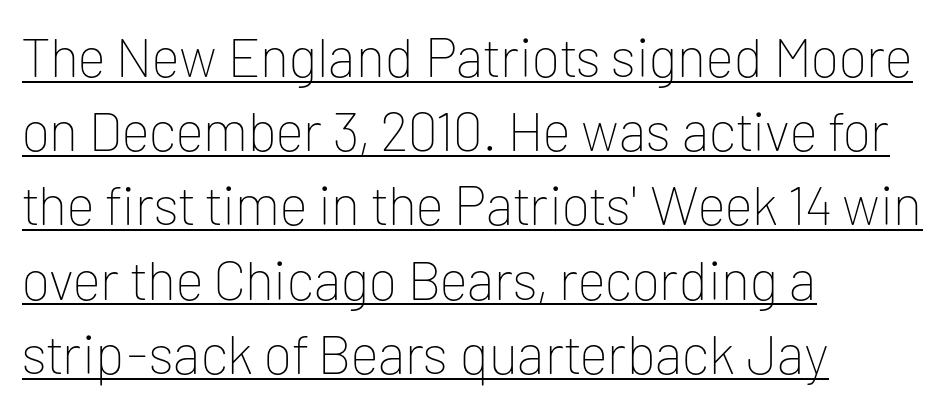
The image shows 55 px thin sans-serif type, upright; set left-aligned, normal line spacing (1.35x), normal letter spacing, underlined; low stroke contrast and a medium x-height.
